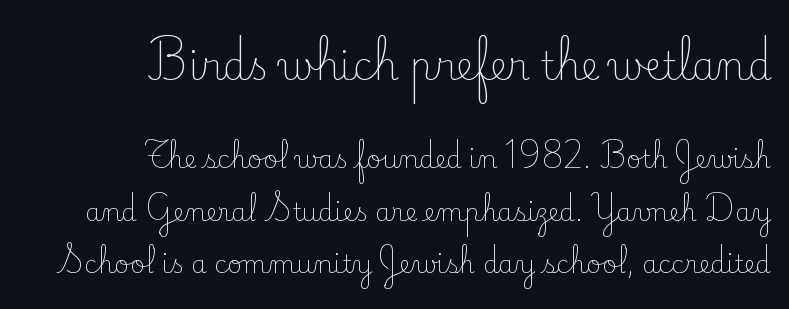
The image shows 38 px light serif type, upright; set right-aligned, loose line spacing (2.1x), normal letter spacing, not underlined; the first (top) block is 1.52x larger; low stroke contrast and a small x-height.
